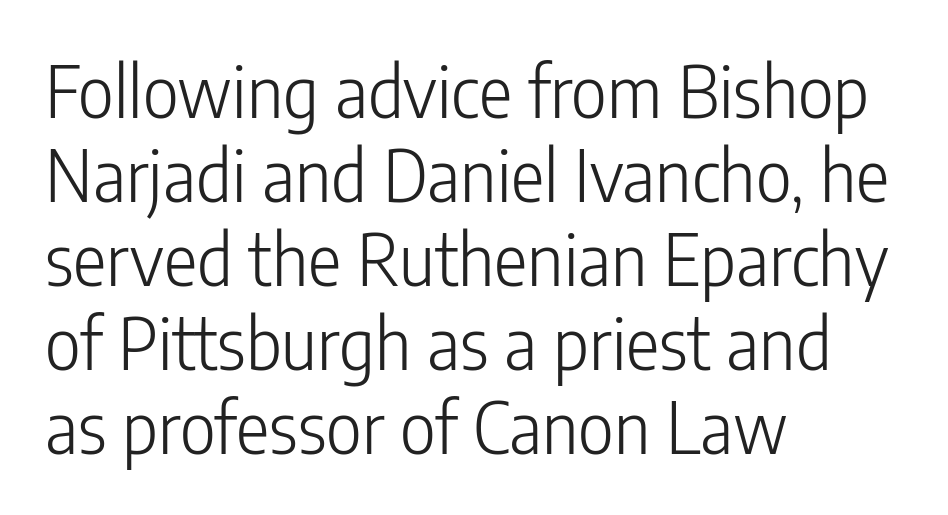
The image shows 70 px light, condensed sans-serif type, upright; set left-aligned, line spacing 1.2x, normal letter spacing, not underlined; low stroke contrast and a medium x-height.
